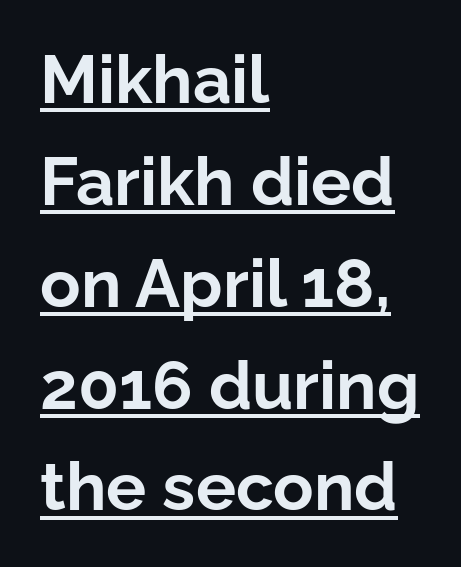
A roman cut, with each character standing at attention. Typeset ragged right — the left edge is the straight one. The passage shown is underscored from start to finish. Horizontal bands of white between lines are of average thickness. The letters sit at their default tracking, neither squeezed nor spread. The letters advance in unequal steps, a hallmark of proportional type.
